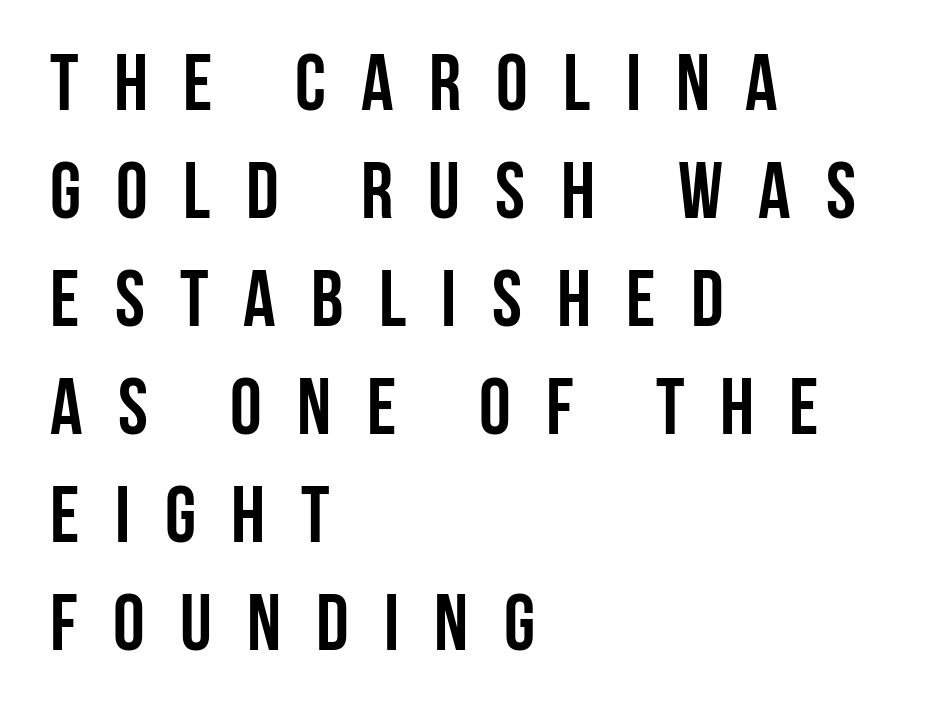
{"serif": "no", "italic": "no", "bold": "yes", "weight": "semibold", "width": "condensed", "stroke_contrast": "low", "x_height": "large", "monospaced": "no", "underline": "no", "align": "left", "line_spacing": "normal", "line_spacing_ratio": 1.35, "letter_spacing": "wide", "letter_spacing_em": 0.44, "glyph_px": 80}
